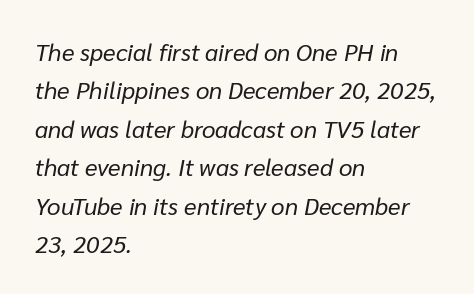
Quick note: interline space is typical. One-word summary of the alignment: left. Style check: oblique. The rendering keeps characters at their native spacing.
